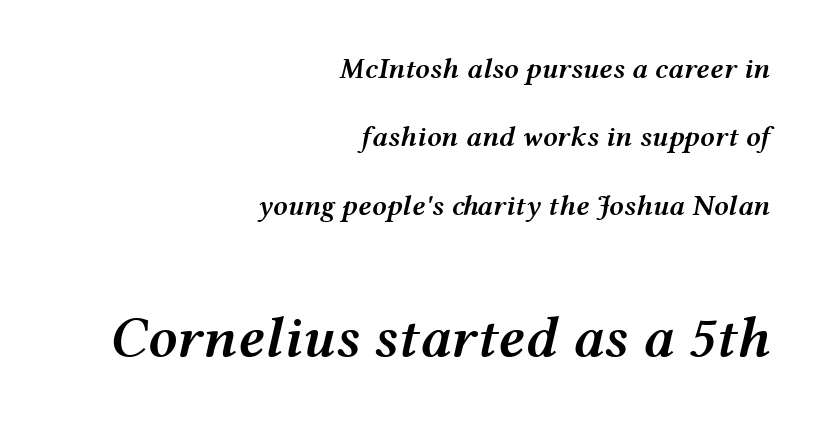
Semibold letterforms, between regular and bold. Is the block centered? No — it sits flush against the right margin. If you measured baseline to baseline, you'd find a long distance. The string is rendered with underlining switched off.
